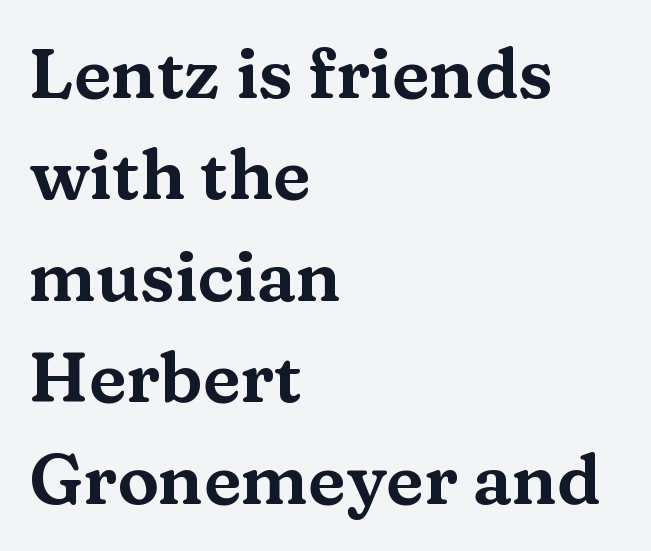
Q: Is the text italic (slanted)? A: No, it is upright.
Q: Is the typeface a serif or a sans-serif typeface? A: Serif.
Q: Is the text underlined? A: No.
Q: How is the paragraph aligned? A: Left-aligned.
Q: Is the spacing between letters normal or unusually wide? A: Normal.
Q: Is the spacing between lines tight, normal or loose? A: Normal.
Q: Width (condensed, normal, or wide)? A: Wide.
Q: Stroke contrast? A: Medium.
Q: x-height? A: Medium.
Q: Monospaced? A: No.
